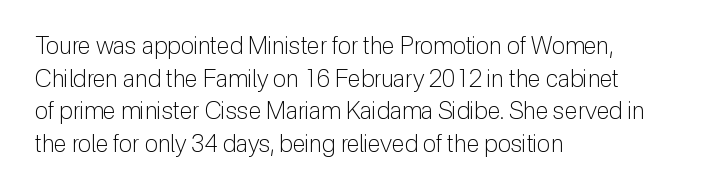
Plain, unruled lines of type. Ordinary non-slanted type is in use. Does extra space separate the letters? No, they use regular spacing. This is not heavy type; no bold has been used. These lines sit exactly where default settings would place them. Reading down the block, your eye returns to a fixed left position each line.
